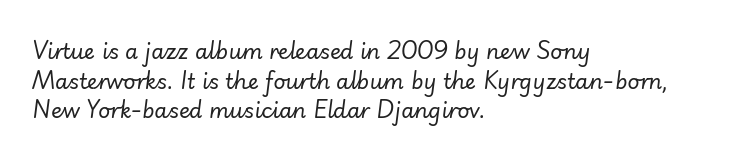
The letterforms sit shoulder to shoulder at normal distance. No word sits above an underline. In terms of leading, this rendering sits right in the middle. Posture: slanted. A light-to-regular cut is what we see here.
